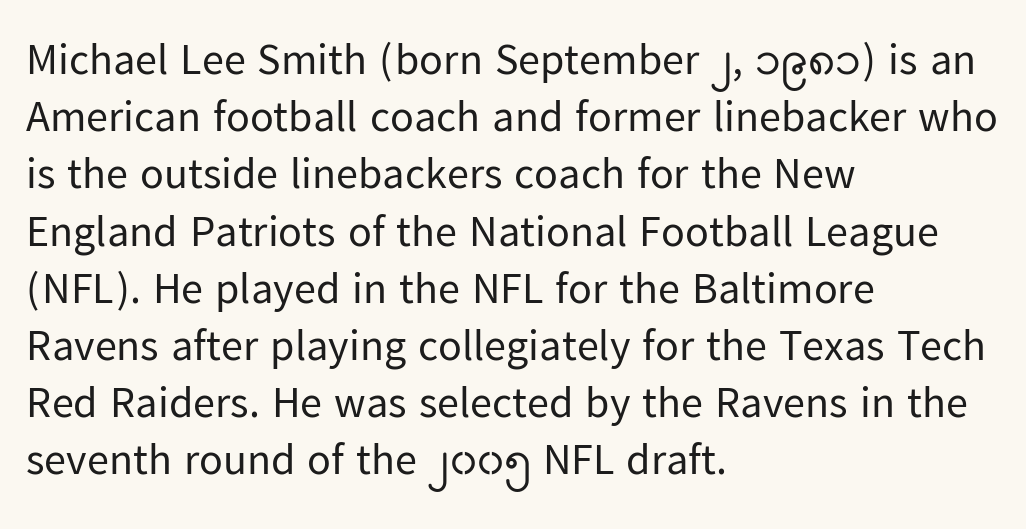
{"serif": "no", "italic": "no", "bold": "no", "weight": "regular", "width": "normal", "stroke_contrast": "low", "x_height": "medium", "monospaced": "no", "underline": "no", "align": "left", "line_spacing": "normal", "line_spacing_ratio": 1.3, "letter_spacing": "normal", "letter_spacing_em": 0.0, "glyph_px": 44}
